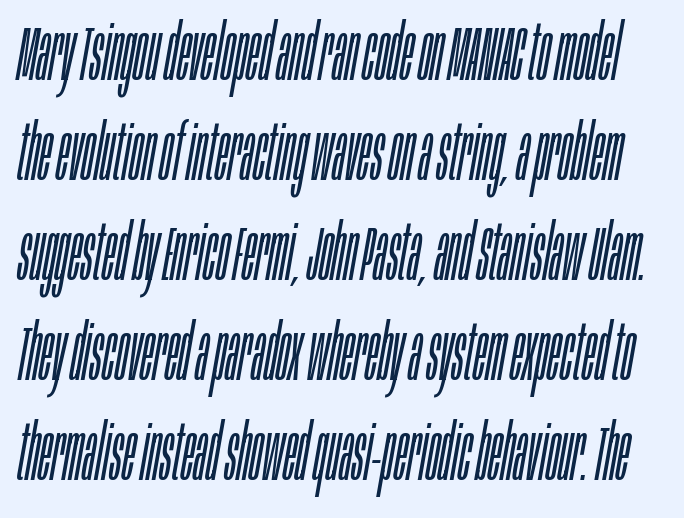
Q: Is the text bold? A: No.
Q: Is the text italic (slanted)? A: Yes, it leans right by about 10 degrees.
Q: Is the text underlined? A: No.
Q: Is the spacing between letters normal or unusually wide? A: Normal.
Q: Is the spacing between lines tight, normal or loose? A: Normal.
Q: Width (condensed, normal, or wide)? A: Condensed.
Q: Stroke contrast? A: Low.
Q: x-height? A: Large.
Q: Monospaced? A: No.
